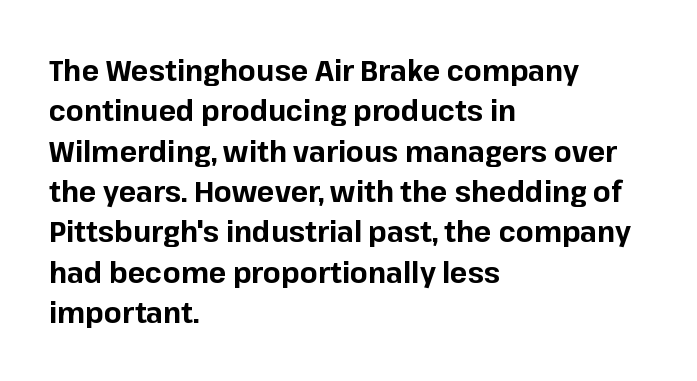
Q: Is the text bold? A: Yes.
Q: Is the text italic (slanted)? A: No, it is upright.
Q: Is the typeface a serif or a sans-serif typeface? A: Sans-serif.
Q: Is the text underlined? A: No.
Q: How is the paragraph aligned? A: Left-aligned.
Q: Is the spacing between letters normal or unusually wide? A: Normal.
Q: Is the spacing between lines tight, normal or loose? A: Normal.
Q: Width (condensed, normal, or wide)? A: Normal.
Q: Stroke contrast? A: Low.
Q: x-height? A: Medium.
Q: Monospaced? A: No.
